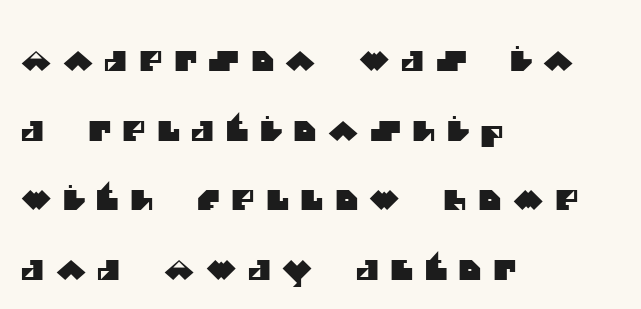
{"serif": "no", "width": "normal", "stroke_contrast": "medium", "x_height": "large", "monospaced": "no", "underline": "no", "align": "left", "line_spacing": "loose", "line_spacing_ratio": 2.49, "letter_spacing": "wide", "letter_spacing_em": 0.41, "glyph_px": 28}
